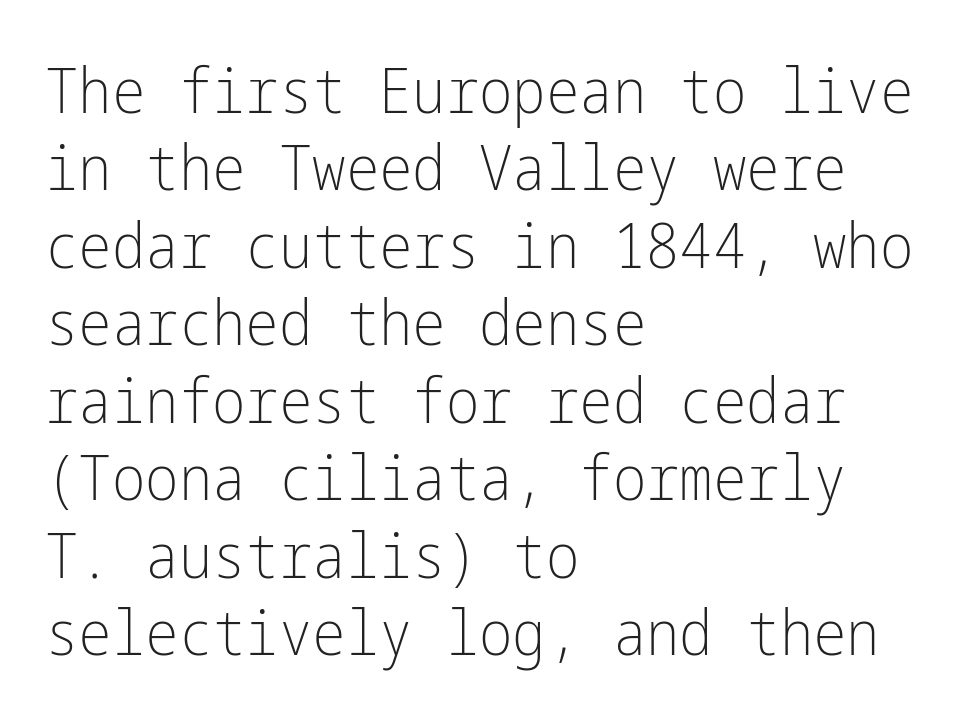
{"serif": "no", "italic": "no", "bold": "no", "weight": "light", "width": "condensed", "stroke_contrast": "low", "x_height": "medium", "underline": "no", "align": "left", "line_spacing_ratio": 1.23, "letter_spacing": "normal", "letter_spacing_em": 0.0, "glyph_px": 63}
